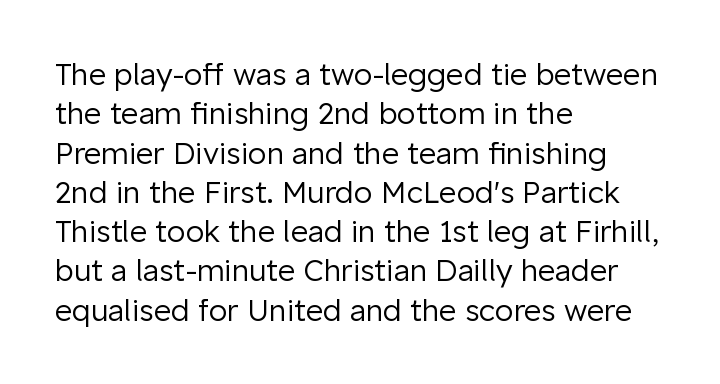
Is the stroke heavy? The answer is a plain regular-or-lighter. Does the copy run flush right? No — it runs flush left. Line spacing here is normal. The letters carry no serifs — their stems end cleanly without finishing strokes. The rendering keeps characters at their native spacing.
